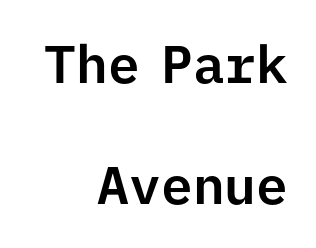
The image shows 53 px sans-serif type, upright, monospaced; set right-aligned, loose line spacing (2.29x), normal letter spacing, not underlined; low stroke contrast and a medium x-height.
